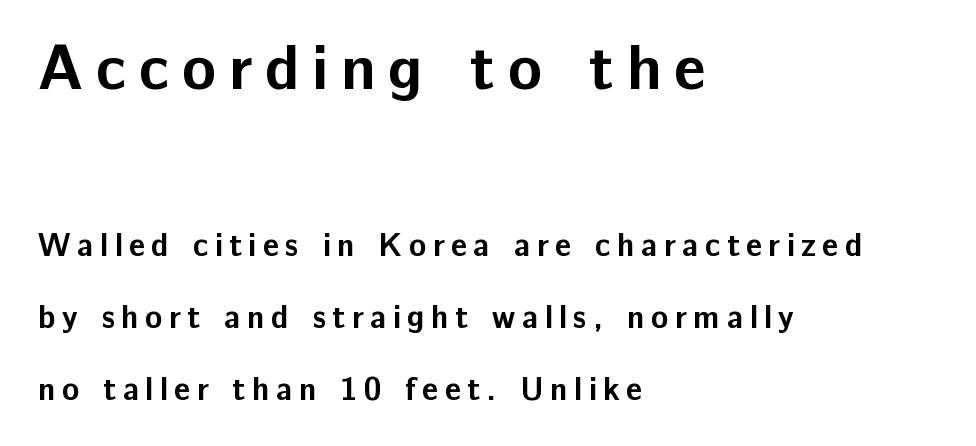
The image shows 63 px bold sans-serif type, upright; set left-aligned, loose line spacing (2.25x), unusually wide letter spacing (+0.2 em), not underlined; the first (top) block is 1.97x larger; low stroke contrast and a medium x-height.
